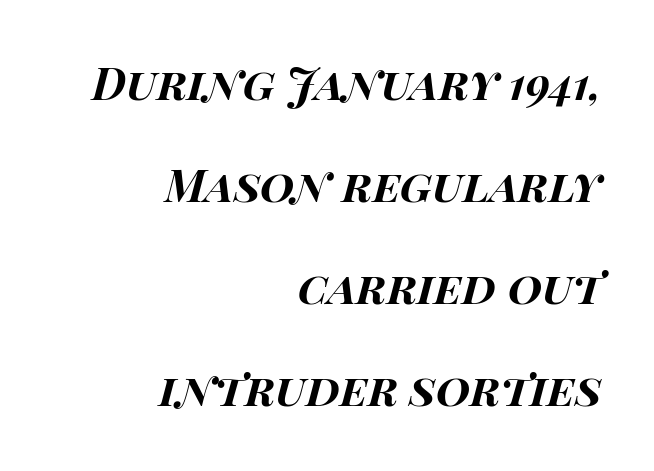
The image shows 44 px bold, wide type, italic (leaning right); set right-aligned, loose line spacing (2.32x), normal letter spacing, not underlined; high stroke contrast and a large x-height.
